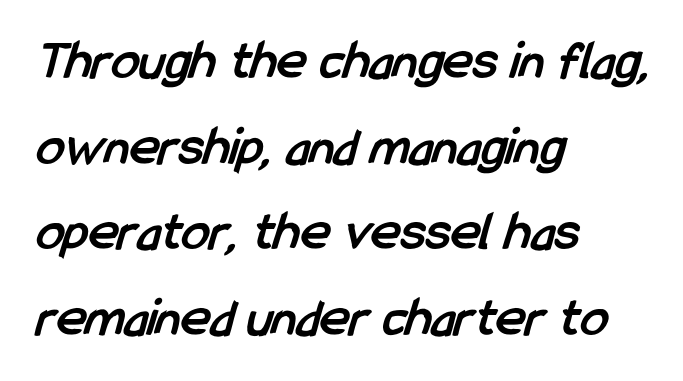
{"serif": "no", "bold": "yes", "weight": "semibold", "width": "condensed", "stroke_contrast": "low", "x_height": "medium", "monospaced": "no", "underline": "no", "align": "left", "line_spacing": "normal", "line_spacing_ratio": 1.53, "letter_spacing": "normal", "letter_spacing_em": 0.0, "glyph_px": 56}
